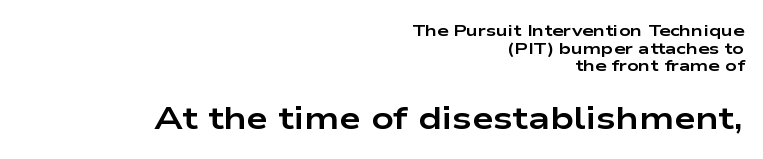
Q: Is the text bold? A: Yes.
Q: Is the text italic (slanted)? A: No, it is upright.
Q: Is the typeface a serif or a sans-serif typeface? A: Sans-serif.
Q: Is the text underlined? A: No.
Q: How is the paragraph aligned? A: Right-aligned.
Q: Is the spacing between letters normal or unusually wide? A: Normal.
Q: Is the spacing between lines tight, normal or loose? A: Tight.
Q: Which block of text is set in a larger size, the first (top) or the second (bottom)? A: The second (bottom) one.
Q: Width (condensed, normal, or wide)? A: Wide.
Q: Stroke contrast? A: Low.
Q: x-height? A: Medium.
Q: Monospaced? A: No.
